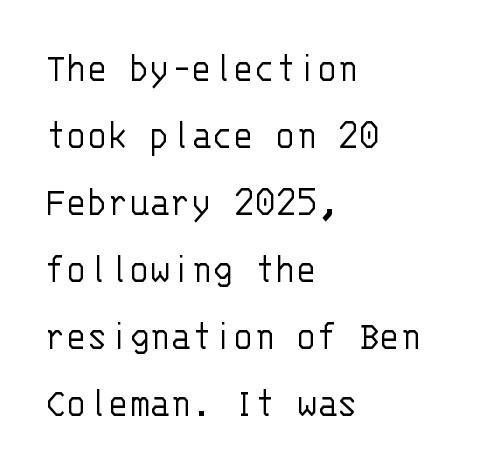
Q: Is the text bold? A: No.
Q: Is the text italic (slanted)? A: No, it is upright.
Q: Is the typeface a serif or a sans-serif typeface? A: Sans-serif.
Q: Is the text underlined? A: No.
Q: How is the paragraph aligned? A: Left-aligned.
Q: Is the spacing between letters normal or unusually wide? A: Normal.
Q: Is the spacing between lines tight, normal or loose? A: Normal.
Q: Width (condensed, normal, or wide)? A: Normal.
Q: Stroke contrast? A: Low.
Q: x-height? A: Large.
Q: Monospaced? A: Yes.
